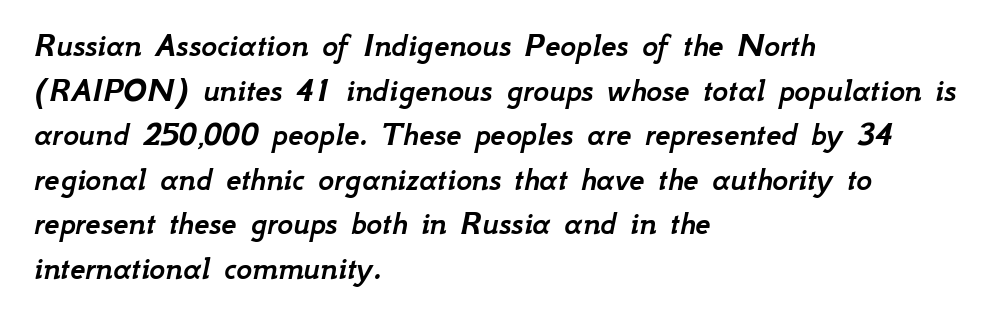
Q: Is the text italic (slanted)? A: Yes, it leans right by about 12 degrees.
Q: Is the text underlined? A: No.
Q: How is the paragraph aligned? A: Left-aligned.
Q: Is the spacing between letters normal or unusually wide? A: Normal.
Q: Is the spacing between lines tight, normal or loose? A: Normal.
Q: Width (condensed, normal, or wide)? A: Normal.
Q: Stroke contrast? A: Low.
Q: x-height? A: Small.
Q: Monospaced? A: No.
